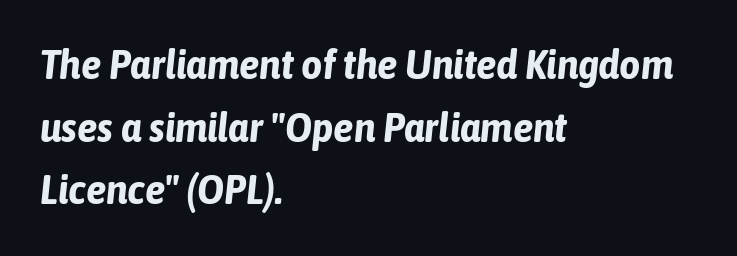
{"italic": "yes", "lean": "right", "slant_degrees": 6, "bold": "yes", "weight": "bold", "width": "condensed", "stroke_contrast": "low", "x_height": "medium", "monospaced": "no", "underline": "no", "align": "left", "line_spacing": "normal", "line_spacing_ratio": 1.53, "letter_spacing": "normal", "letter_spacing_em": 0.0, "glyph_px": 41}
